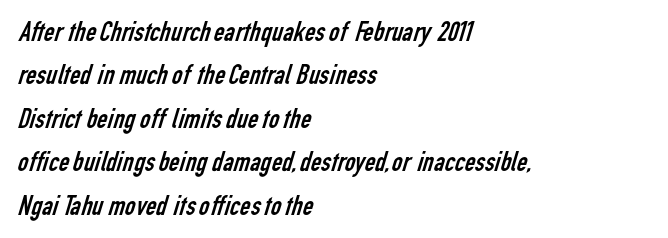
Q: Is the text bold? A: No.
Q: Is the typeface a serif or a sans-serif typeface? A: Sans-serif.
Q: Is the text underlined? A: No.
Q: How is the paragraph aligned? A: Left-aligned.
Q: Is the spacing between letters normal or unusually wide? A: Normal.
Q: Is the spacing between lines tight, normal or loose? A: Normal.
Q: Width (condensed, normal, or wide)? A: Condensed.
Q: Stroke contrast? A: Low.
Q: x-height? A: Medium.
Q: Monospaced? A: No.
